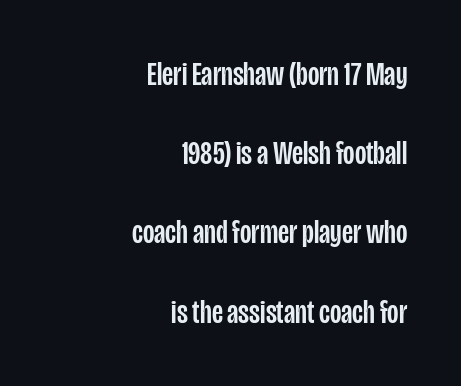
{"serif": "no", "italic": "no", "width": "condensed", "stroke_contrast": "low", "x_height": "large", "monospaced": "no", "underline": "no", "align": "right", "line_spacing": "loose", "line_spacing_ratio": 2.4, "letter_spacing": "normal", "letter_spacing_em": 0.0, "glyph_px": 33}
